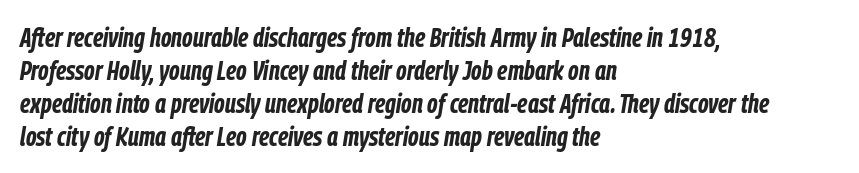
{"italic": "yes", "lean": "right", "slant_degrees": 9, "bold": "yes", "underline": "no", "align": "left", "line_spacing_ratio": 1.22, "letter_spacing": "normal", "letter_spacing_em": 0.0, "glyph_px": 27}
